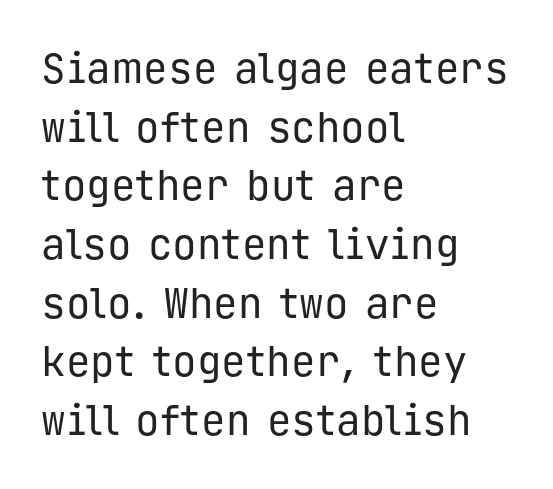
Successive baselines arrive at the customary interval. These lines stack with their left ends in a neat column. No chunkiness to these letters — they're not bold. Stroke terminals: plain, sans-serif. Tall strokes in this sample are plumb rather than angled.
